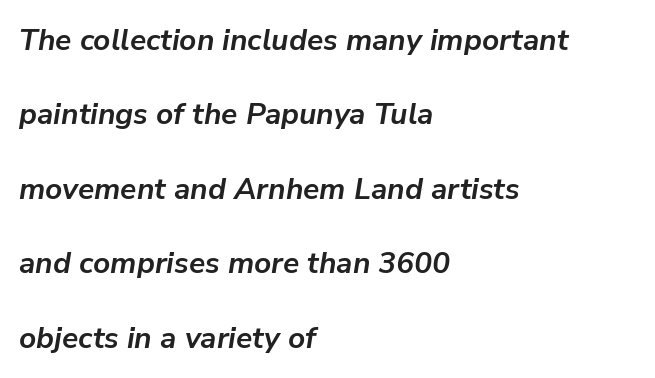
The image shows 30 px semibold type, italic (leaning right); set left-aligned, loose line spacing (2.48x), normal letter spacing, not underlined; low stroke contrast and a medium x-height.
